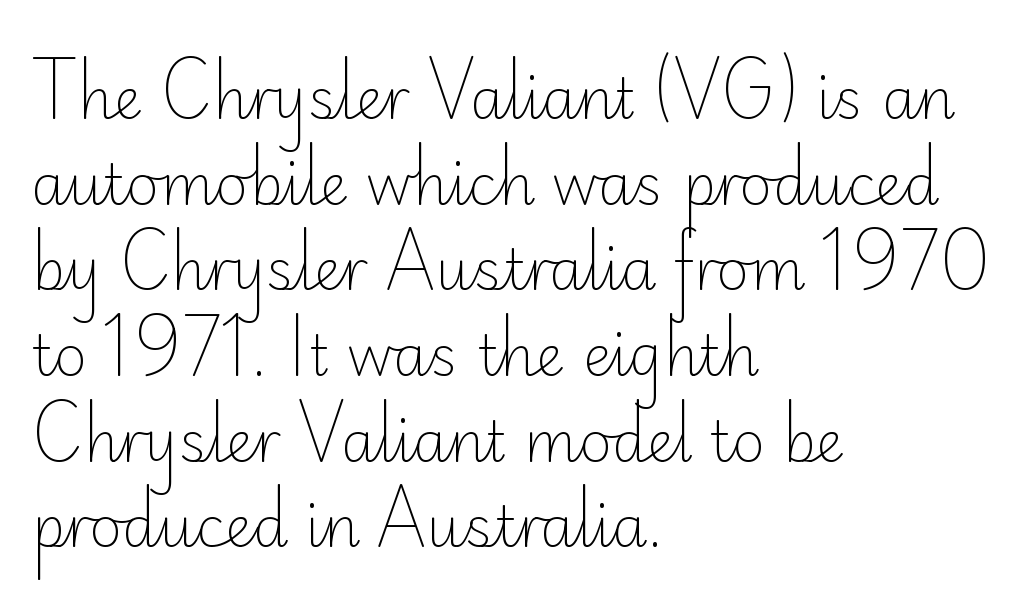
Q: Is the text bold? A: No.
Q: Is the text italic (slanted)? A: No, it is upright.
Q: Is the typeface a serif or a sans-serif typeface? A: Sans-serif.
Q: Is the text underlined? A: No.
Q: How is the paragraph aligned? A: Left-aligned.
Q: Is the spacing between letters normal or unusually wide? A: Normal.
Q: Is the spacing between lines tight, normal or loose? A: Normal.
Q: Width (condensed, normal, or wide)? A: Normal.
Q: Stroke contrast? A: Low.
Q: x-height? A: Small.
Q: Monospaced? A: No.
